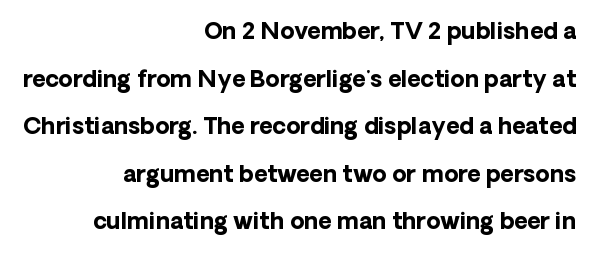
{"italic": "no", "bold": "yes", "underline": "no", "align": "right", "line_spacing": "loose", "line_spacing_ratio": 2.07, "letter_spacing": "normal", "letter_spacing_em": 0.0, "glyph_px": 23}
